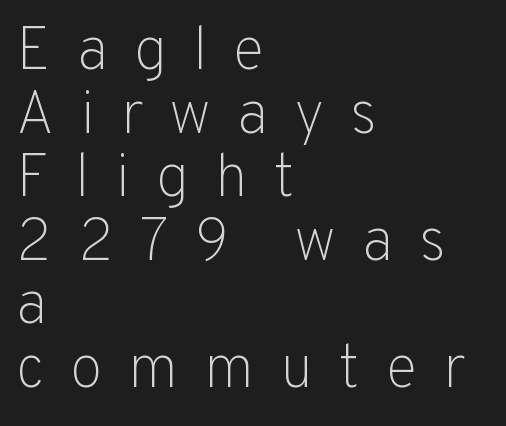
Q: Is the text bold? A: No.
Q: Is the text italic (slanted)? A: No, it is upright.
Q: Is the typeface a serif or a sans-serif typeface? A: Sans-serif.
Q: Is the text underlined? A: No.
Q: How is the paragraph aligned? A: Left-aligned.
Q: Is the spacing between letters normal or unusually wide? A: Unusually wide.
Q: Is the spacing between lines tight, normal or loose? A: Tight.
Q: Width (condensed, normal, or wide)? A: Normal.
Q: Stroke contrast? A: Low.
Q: x-height? A: Medium.
Q: Monospaced? A: No.
